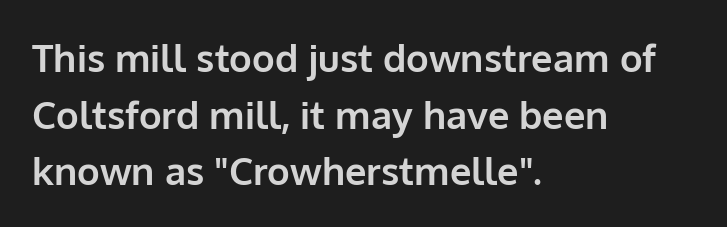
{"serif": "no", "italic": "no", "bold": "yes", "weight": "bold", "width": "normal", "stroke_contrast": "low", "x_height": "medium", "monospaced": "no", "underline": "no", "align": "left", "line_spacing": "normal", "line_spacing_ratio": 1.49, "letter_spacing": "normal", "letter_spacing_em": 0.0, "glyph_px": 38}
